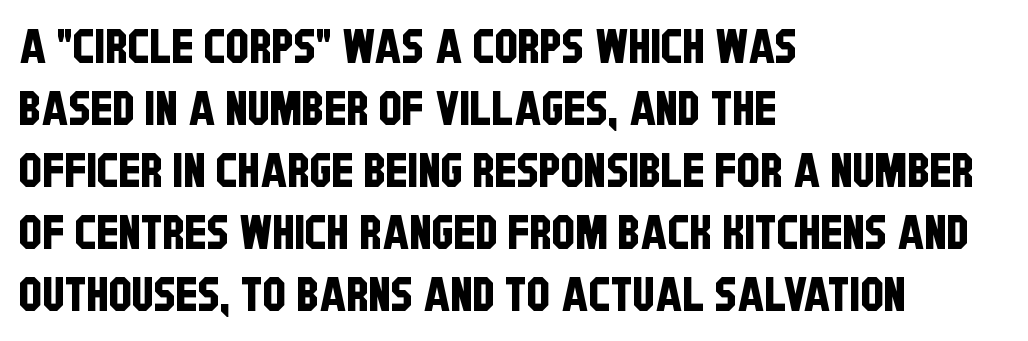
{"serif": "no", "width": "condensed", "stroke_contrast": "low", "x_height": "large", "monospaced": "no", "underline": "no", "align": "left", "line_spacing": "normal", "line_spacing_ratio": 1.32, "letter_spacing": "normal", "letter_spacing_em": 0.0, "glyph_px": 47}
